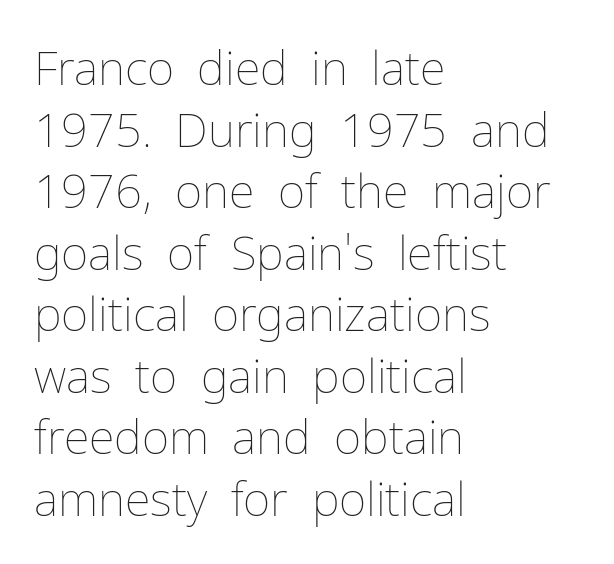
The image shows 47 px thin type, upright; set left-aligned, normal line spacing (1.31x), normal letter spacing, not underlined; low stroke contrast and a medium x-height.
